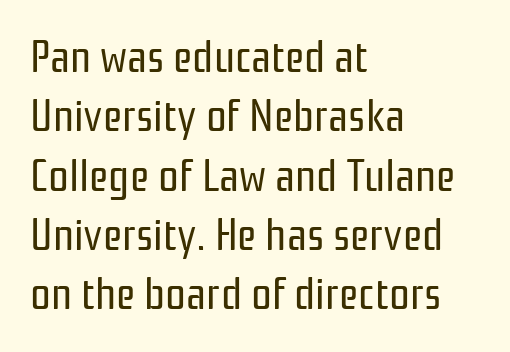
Line beginnings align vertically; line endings do not. No extra ink here — the face is not bold. These lines keep a tight, regular rhythm from letter to letter. The rendering uses natural spacing where letterforms have individual widths.
